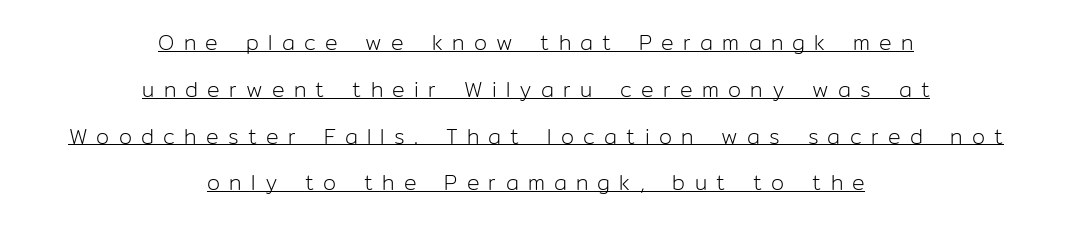
The image shows 21 px text type, upright; set centered, loose line spacing (2.23x), unusually wide letter spacing (+0.44 em), underlined.
